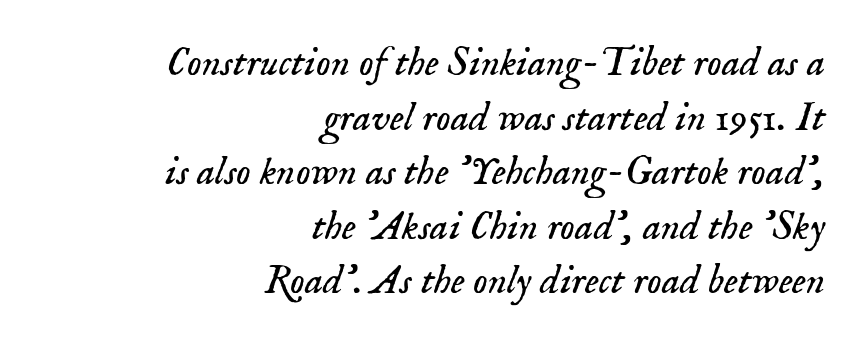
{"serif": "yes", "italic": "yes", "lean": "right", "slant_degrees": 18, "bold": "no", "weight": "light", "width": "normal", "stroke_contrast": "low", "x_height": "small", "monospaced": "no", "underline": "no", "align": "right", "line_spacing": "normal", "line_spacing_ratio": 1.33, "letter_spacing": "normal", "letter_spacing_em": 0.0, "glyph_px": 41}
